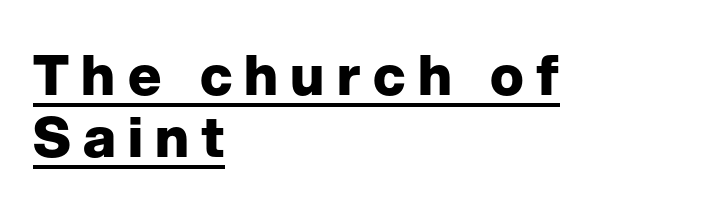
Q: Is the text bold? A: Yes.
Q: Is the text italic (slanted)? A: No, it is upright.
Q: Is the typeface a serif or a sans-serif typeface? A: Sans-serif.
Q: Is the text underlined? A: Yes.
Q: How is the paragraph aligned? A: Left-aligned.
Q: Is the spacing between letters normal or unusually wide? A: Unusually wide.
Q: Is the spacing between lines tight, normal or loose? A: Tight.
Q: Width (condensed, normal, or wide)? A: Normal.
Q: Stroke contrast? A: Low.
Q: x-height? A: Medium.
Q: Monospaced? A: No.
